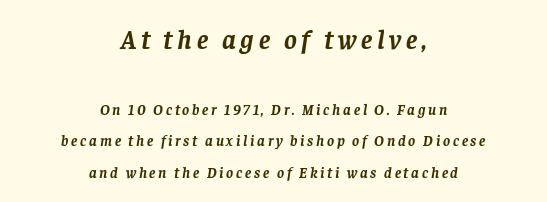
The image shows 27 px bold type, italic (leaning right); set centered, loose line spacing (2.11x), not underlined; the first (top) block is 1.8x larger.
